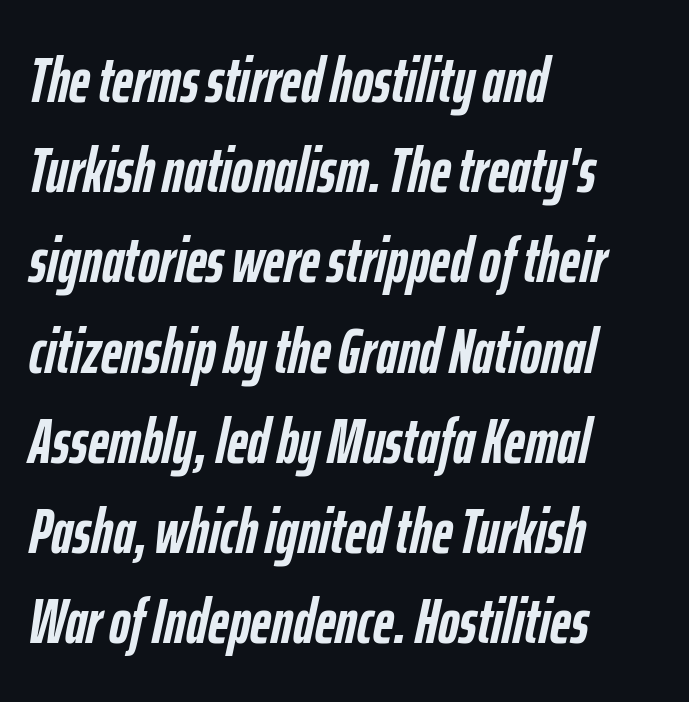
Italic? Definitely — the glyphs are oblique. Note the varied advance widths — an 'i' is clearly narrower than an 'm'. Observe the ordinary spacing: letters are neighbours, not strangers. Reading down the column, the eye jumps a familiar distance to each next line.
